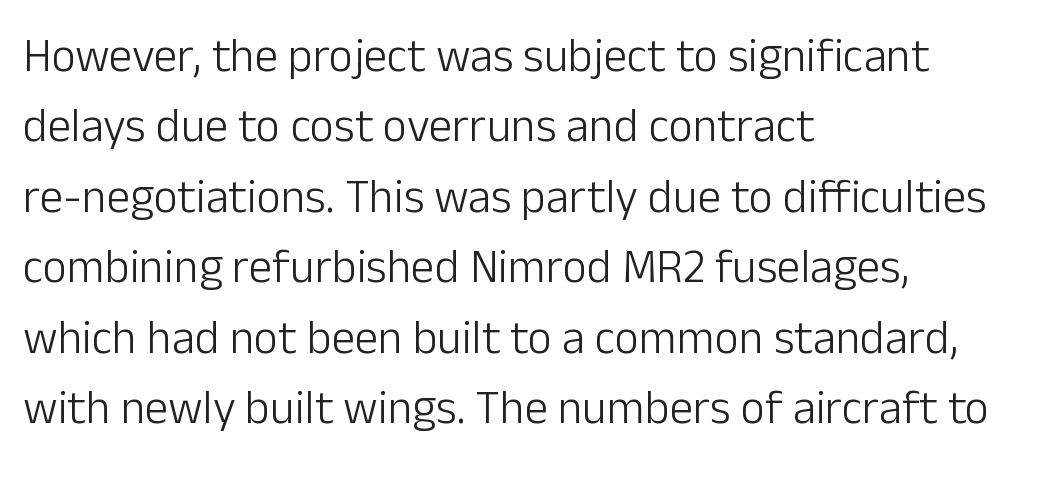
Has an underline been added? It has not. No feet cap the strokes, marking this as sans-serif type. Letters have the restrained weight of plain body copy at most. Students, note that the glyphs here touch the page at normal intervals. Leftover space on each line is placed entirely after the last word. Honestly, the row spacing looks completely unremarkable.
